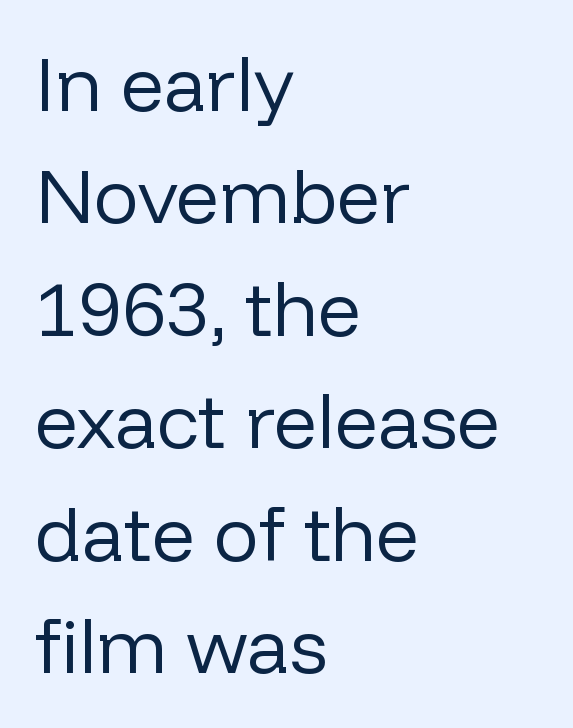
Q: Is the text bold? A: No.
Q: Is the text italic (slanted)? A: No, it is upright.
Q: Is the typeface a serif or a sans-serif typeface? A: Sans-serif.
Q: Is the text underlined? A: No.
Q: How is the paragraph aligned? A: Left-aligned.
Q: Is the spacing between letters normal or unusually wide? A: Normal.
Q: Is the spacing between lines tight, normal or loose? A: Normal.
Q: Width (condensed, normal, or wide)? A: Normal.
Q: Stroke contrast? A: Low.
Q: x-height? A: Medium.
Q: Monospaced? A: No.
